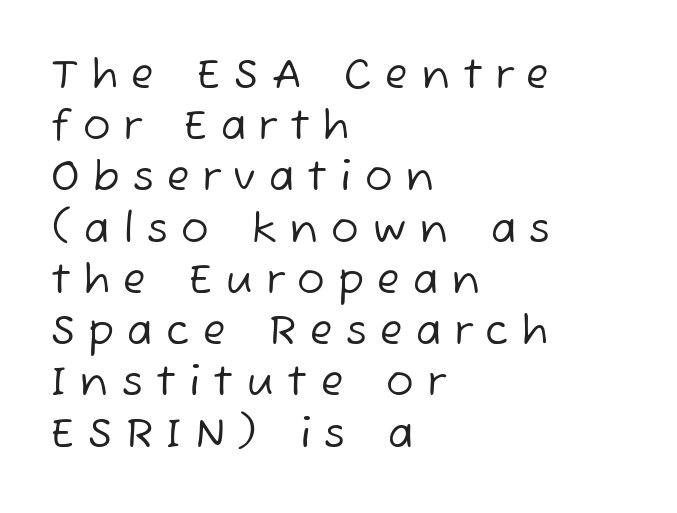
Q: Is the text bold? A: No.
Q: Is the typeface a serif or a sans-serif typeface? A: Sans-serif.
Q: Is the text underlined? A: No.
Q: How is the paragraph aligned? A: Left-aligned.
Q: Is the spacing between letters normal or unusually wide? A: Unusually wide.
Q: Is the spacing between lines tight, normal or loose? A: Normal.
Q: Width (condensed, normal, or wide)? A: Normal.
Q: Stroke contrast? A: Low.
Q: x-height? A: Medium.
Q: Monospaced? A: No.
